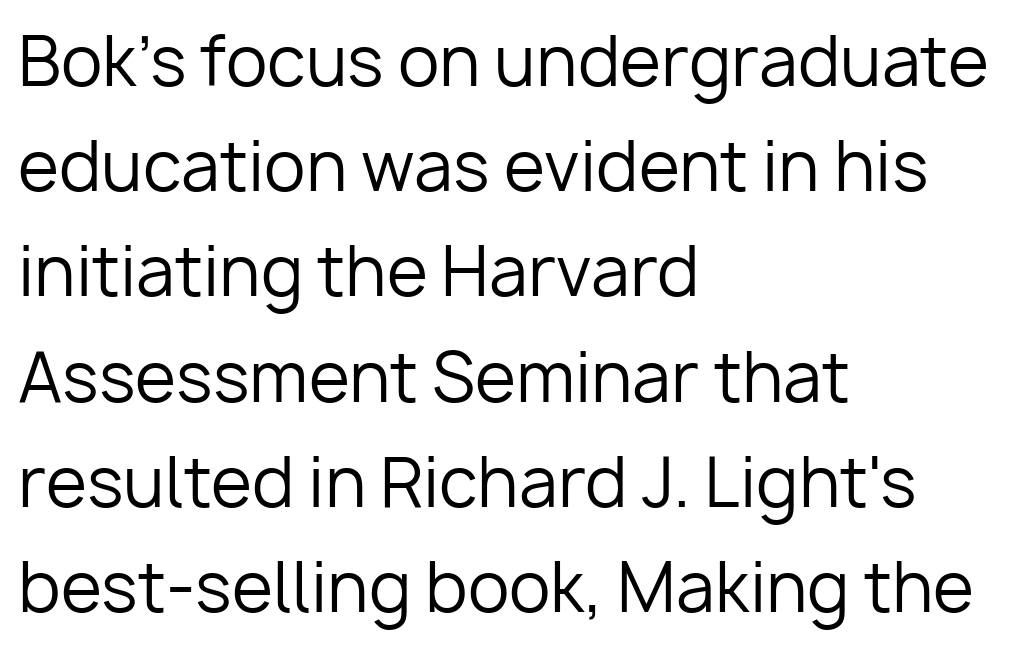
The image shows 67 px regular-weight sans-serif type, upright; set left-aligned, normal line spacing (1.57x), normal letter spacing, not underlined; low stroke contrast and a medium x-height.
